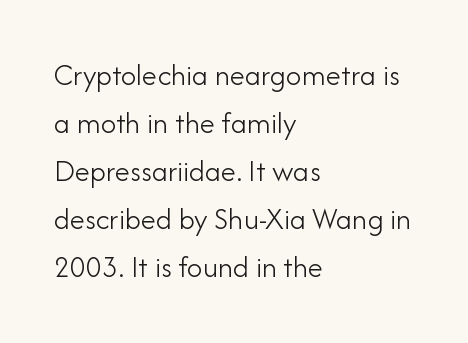
Looks like regular typesetting: each glyph gets only the width it needs. A typesetter would call this leading conventional body-copy spacing. Words appear dense and cohesive because spacing is normal. The glyphs in this specimen are sans serif. One-word summary of the alignment: left. Nope, not italic — everything's standing straight.
